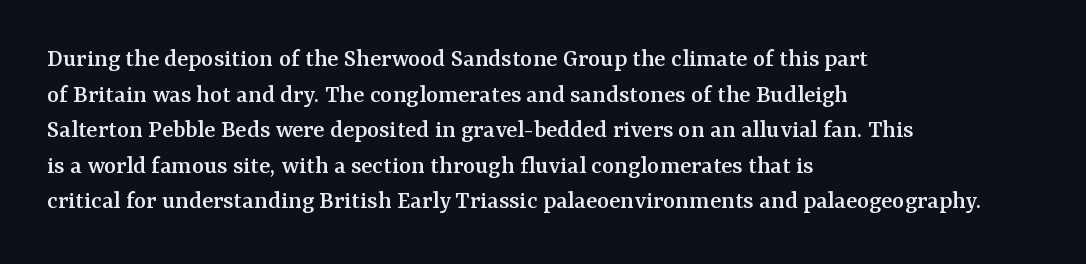
Compared with a centered layout, this one pins lines to the left instead. These lines were composed using upright roman letters. The type is set solid horizontally, with unmodified tracking. Vertical spacing — default. A bare baseline throughout the passage.
